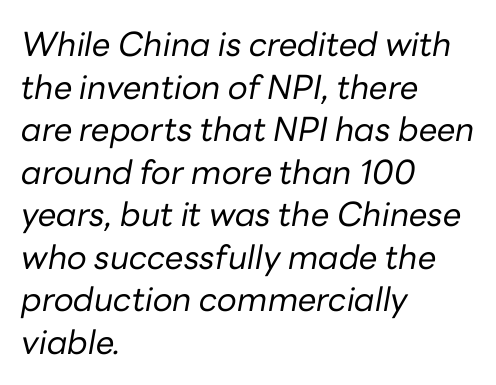
The image shows 33 px regular-weight type, italic (leaning right); set left-aligned, normal line spacing (1.29x), normal letter spacing, not underlined; low stroke contrast and a medium x-height.
